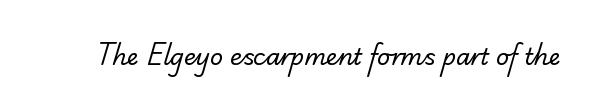
{"bold": "no", "underline": "no", "letter_spacing": "normal", "letter_spacing_em": 0.0, "glyph_px": 23}
